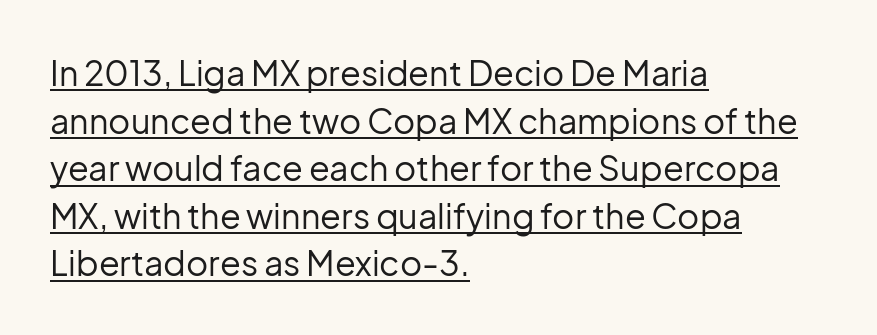
In terms of posture, this sample is upright. Quick note: underline on. Varying glyph widths throughout — classic text-font behaviour. Reading down the column, the eye jumps a familiar distance to each next line.
